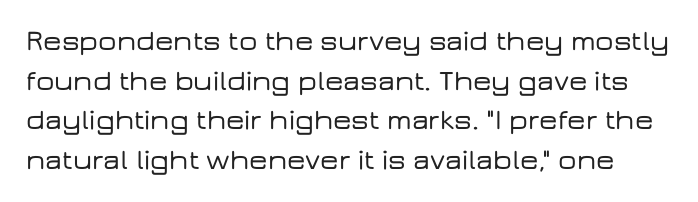
{"serif": "no", "italic": "no", "width": "wide", "stroke_contrast": "low", "x_height": "medium", "monospaced": "no", "underline": "no", "line_spacing": "normal", "line_spacing_ratio": 1.37, "letter_spacing": "normal", "letter_spacing_em": 0.0, "glyph_px": 29}
